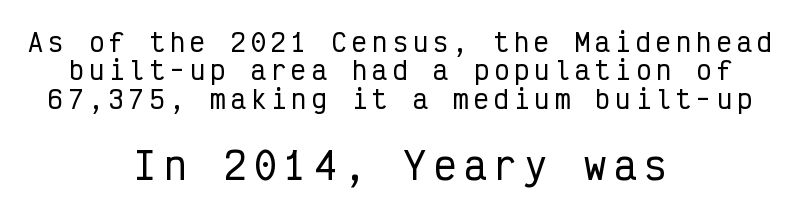
The designer dialed line spacing down below the default. The face used here is rendered with a markedly widened letterfit. Descenders hang freely into open space. Is the lower block the larger one? Yes — the lower block carries the bigger type. Note the uniform advance width — an 'i' takes as much space as an 'm'. The font's upright variant was chosen for this text.
